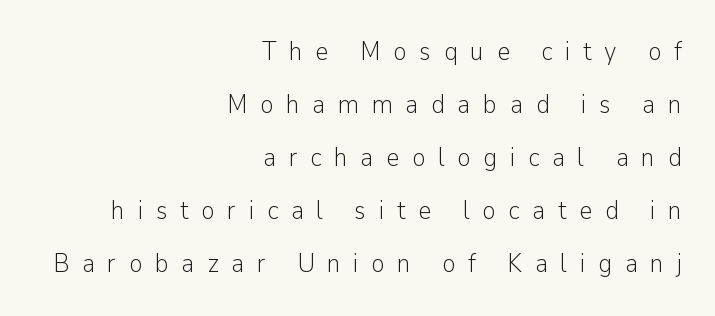
{"italic": "no", "bold": "no", "underline": "no", "align": "right", "line_spacing": "loose", "line_spacing_ratio": 2.04, "letter_spacing": "wide", "letter_spacing_em": 0.48, "glyph_px": 26}
